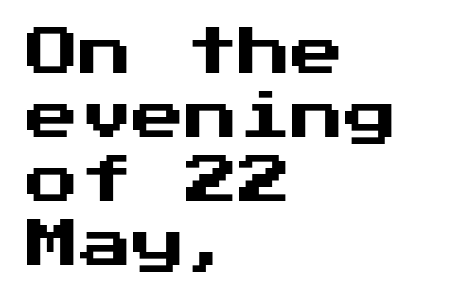
Q: Is the text italic (slanted)? A: No, it is upright.
Q: Is the typeface a serif or a sans-serif typeface? A: Sans-serif.
Q: Is the text underlined? A: No.
Q: How is the paragraph aligned? A: Left-aligned.
Q: Is the spacing between letters normal or unusually wide? A: Normal.
Q: Width (condensed, normal, or wide)? A: Normal.
Q: Stroke contrast? A: Medium.
Q: x-height? A: Medium.
